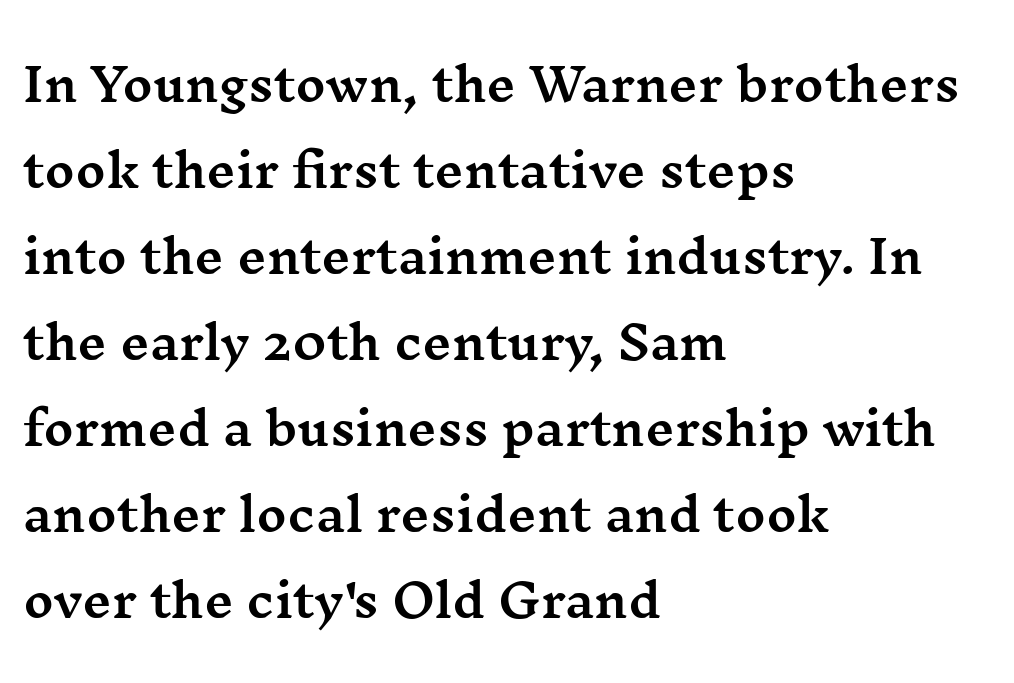
Q: Is the text italic (slanted)? A: No, it is upright.
Q: Is the typeface a serif or a sans-serif typeface? A: Serif.
Q: Is the text underlined? A: No.
Q: How is the paragraph aligned? A: Left-aligned.
Q: Is the spacing between letters normal or unusually wide? A: Normal.
Q: Width (condensed, normal, or wide)? A: Wide.
Q: Stroke contrast? A: Medium.
Q: x-height? A: Medium.
Q: Monospaced? A: No.
